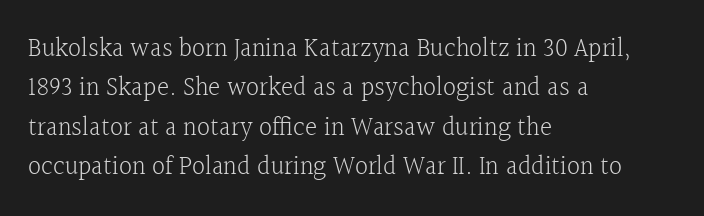
A typesetter would mark this as roman, not italic. Does the leading feel generous? No, just average. The typesetter chose a ragged-right arrangement here. The gaps between neighbouring characters are ordinary and unremarkable. Is this a heavy cut? Hardly; it is regular or lighter. The space directly below the letters is spotless.
